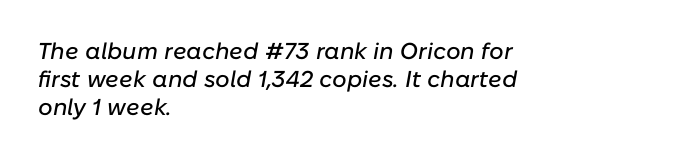
{"italic": "yes", "lean": "right", "slant_degrees": 10, "underline": "no", "align": "left", "line_spacing_ratio": 1.21, "letter_spacing": "normal", "letter_spacing_em": 0.0, "glyph_px": 23}
